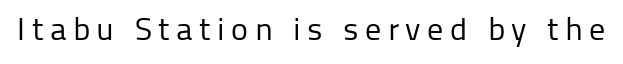
Q: Is the text bold? A: No.
Q: Is the text italic (slanted)? A: No, it is upright.
Q: Is the typeface a serif or a sans-serif typeface? A: Sans-serif.
Q: Is the text underlined? A: No.
Q: Is the spacing between letters normal or unusually wide? A: Unusually wide.
Q: Width (condensed, normal, or wide)? A: Normal.
Q: Stroke contrast? A: Low.
Q: x-height? A: Medium.
Q: Monospaced? A: No.
